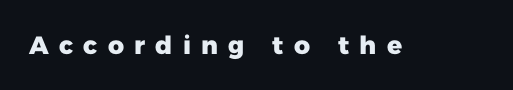
Has an underline been added? It has not. Glyph-to-glyph distance is far greater than everyday printed text. I'd describe the lettering as bold — thick and assertive. This sample uses an upright cut, with every glyph sitting square on the baseline.
